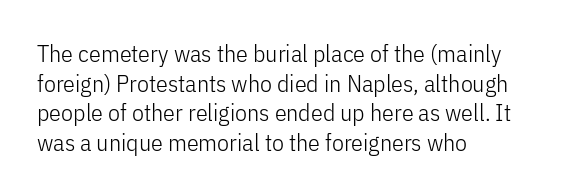
{"italic": "no", "bold": "no", "underline": "no", "align": "left", "line_spacing_ratio": 1.23, "letter_spacing": "normal", "letter_spacing_em": 0.0, "glyph_px": 24}
